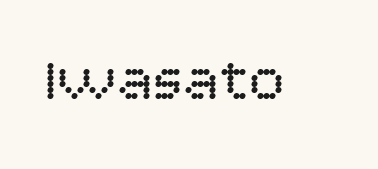
Q: Is the text bold? A: No.
Q: Is the text italic (slanted)? A: No, it is upright.
Q: Is the typeface a serif or a sans-serif typeface? A: Sans-serif.
Q: Is the text underlined? A: No.
Q: Is the spacing between letters normal or unusually wide? A: Normal.
Q: Width (condensed, normal, or wide)? A: Normal.
Q: Stroke contrast? A: Low.
Q: x-height? A: Large.
Q: Monospaced? A: No.
